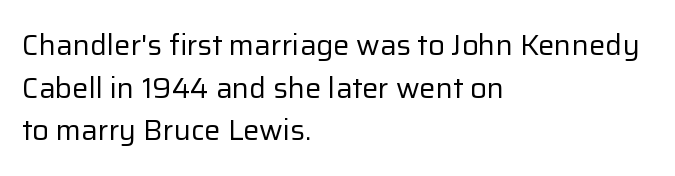
The specimen omits any rule beneath the text block's lines. This is sans-serif lettering, the kind often seen on screens and signage. Horizontally, the lines are justified to the leading edge only. Evenly set lines give the paragraph a standard silhouette. The specimen reads as upright at a glance. Stroke mass is kept to a normal reading level or below.
